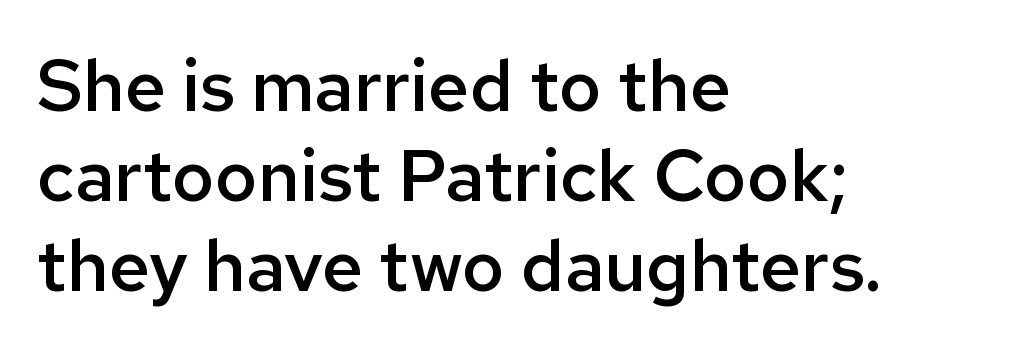
Q: Is the text bold? A: Semi-bold.
Q: Is the text italic (slanted)? A: No, it is upright.
Q: Is the typeface a serif or a sans-serif typeface? A: Sans-serif.
Q: Is the text underlined? A: No.
Q: How is the paragraph aligned? A: Left-aligned.
Q: Is the spacing between letters normal or unusually wide? A: Normal.
Q: Is the spacing between lines tight, normal or loose? A: Normal.
Q: Width (condensed, normal, or wide)? A: Normal.
Q: Stroke contrast? A: Low.
Q: x-height? A: Medium.
Q: Monospaced? A: No.
